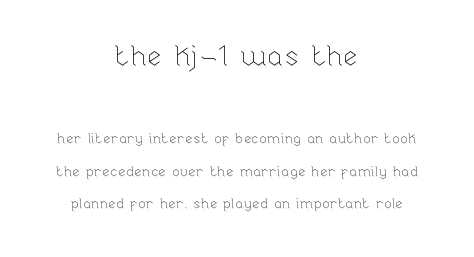
The image shows 28 px thin type, upright; set centered, loose line spacing (2.34x), normal letter spacing, not underlined; the first (top) block is 2.0x larger; low stroke contrast and a medium x-height.
